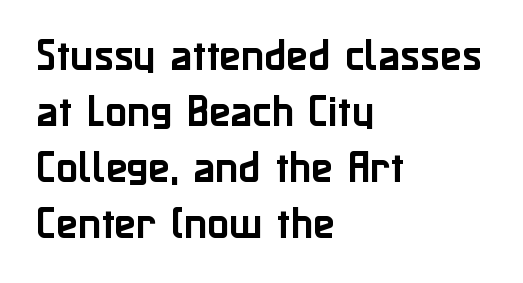
Q: Is the text italic (slanted)? A: No, it is upright.
Q: Is the typeface a serif or a sans-serif typeface? A: Sans-serif.
Q: Is the text underlined? A: No.
Q: How is the paragraph aligned? A: Left-aligned.
Q: Is the spacing between letters normal or unusually wide? A: Normal.
Q: Is the spacing between lines tight, normal or loose? A: Normal.
Q: Width (condensed, normal, or wide)? A: Normal.
Q: Stroke contrast? A: Low.
Q: x-height? A: Medium.
Q: Monospaced? A: No.
